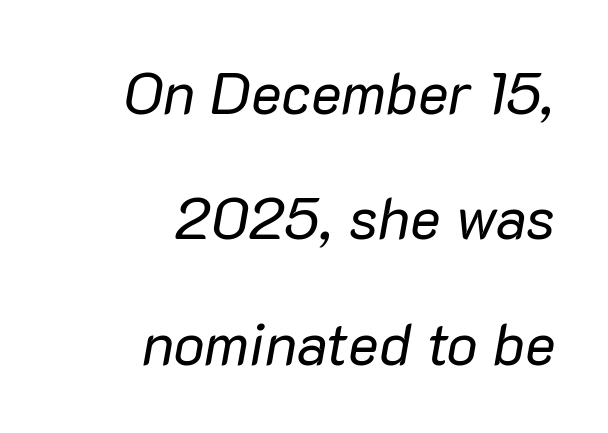
{"italic": "yes", "lean": "right", "slant_degrees": 10, "bold": "no", "weight": "regular", "width": "normal", "stroke_contrast": "low", "x_height": "medium", "monospaced": "no", "underline": "no", "align": "right", "line_spacing": "loose", "line_spacing_ratio": 2.16, "letter_spacing": "normal", "letter_spacing_em": 0.0, "glyph_px": 58}
